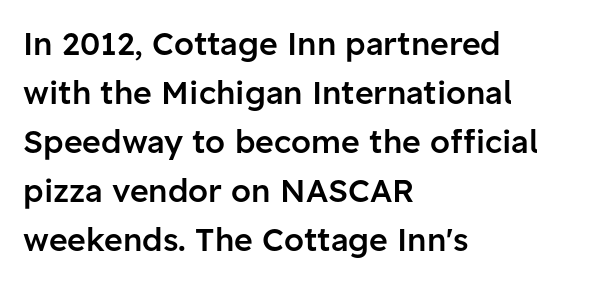
{"serif": "no", "italic": "no", "bold": "semi", "weight": "semibold", "width": "normal", "stroke_contrast": "low", "x_height": "medium", "monospaced": "no", "underline": "no", "align": "left", "line_spacing": "normal", "line_spacing_ratio": 1.53, "letter_spacing": "normal", "letter_spacing_em": 0.0, "glyph_px": 32}
